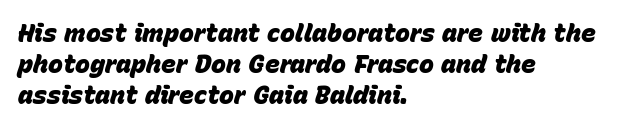
Q: Is the text bold? A: Yes.
Q: Is the text italic (slanted)? A: Yes, it leans right by about 15 degrees.
Q: Is the text underlined? A: No.
Q: How is the paragraph aligned? A: Left-aligned.
Q: Is the spacing between letters normal or unusually wide? A: Normal.
